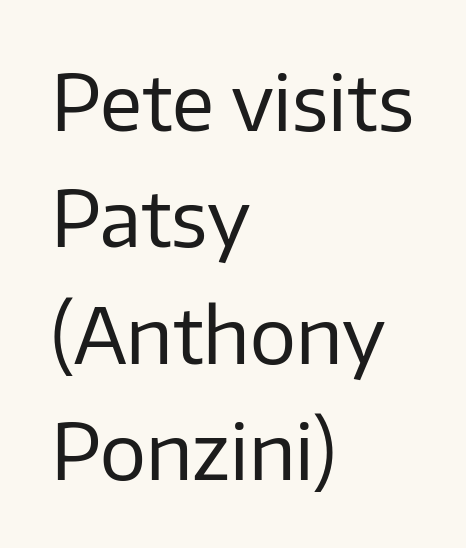
Line spacing here is normal. Posture: upright roman. Alignment: flush left. Quick note: underline off. Observe the ordinary spacing: letters are neighbours, not strangers. Is this a fixed-width face? No — the glyphs have proportional, varying widths.
